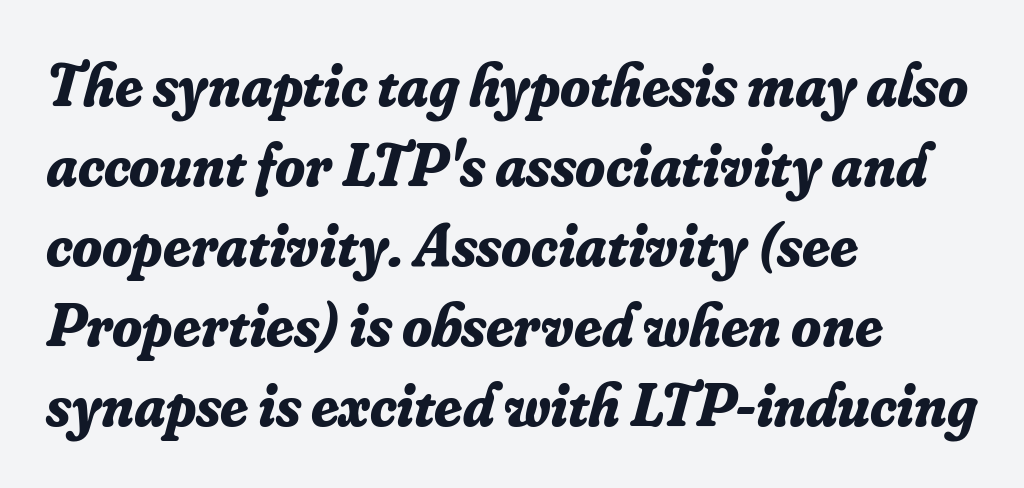
{"serif": "yes", "italic": "yes", "lean": "right", "slant_degrees": 16, "bold": "yes", "weight": "bold", "width": "normal", "stroke_contrast": "low", "x_height": "small", "monospaced": "no", "underline": "no", "align": "left", "line_spacing": "normal", "line_spacing_ratio": 1.31, "letter_spacing": "normal", "letter_spacing_em": 0.0, "glyph_px": 61}
